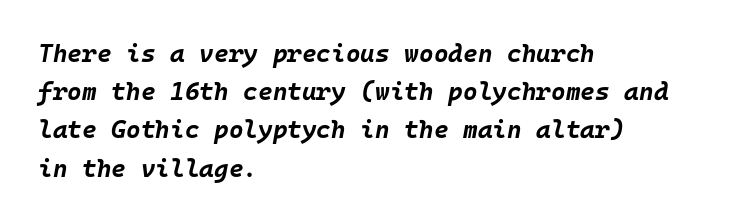
{"italic": "yes", "lean": "right", "slant_degrees": 10, "bold": "yes", "underline": "no", "align": "left", "line_spacing": "normal", "line_spacing_ratio": 1.53, "letter_spacing": "normal", "letter_spacing_em": 0.0, "glyph_px": 25}
